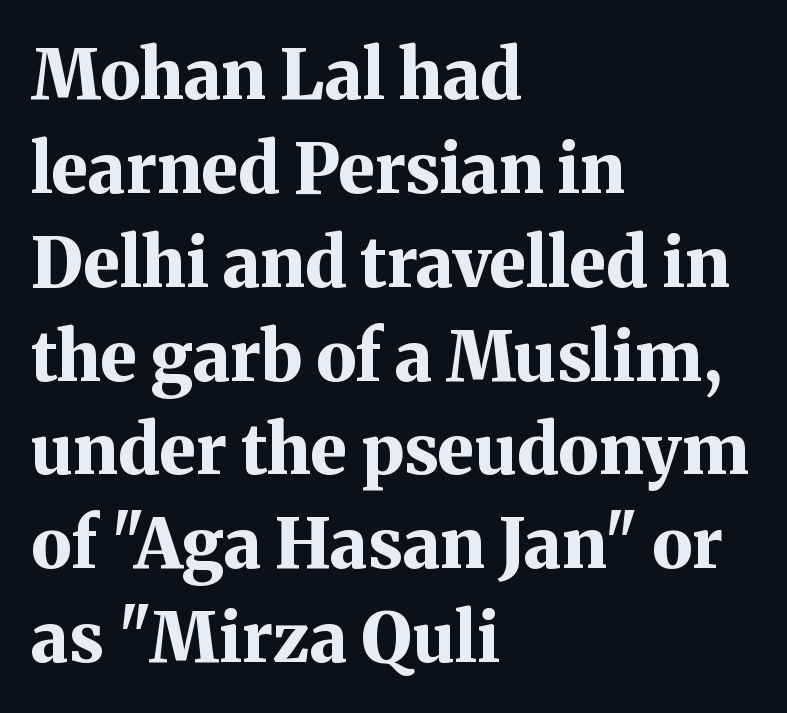
The image shows 69 px bold serif type, upright; set left-aligned, normal line spacing (1.36x), normal letter spacing, not underlined; medium stroke contrast and a medium x-height.
